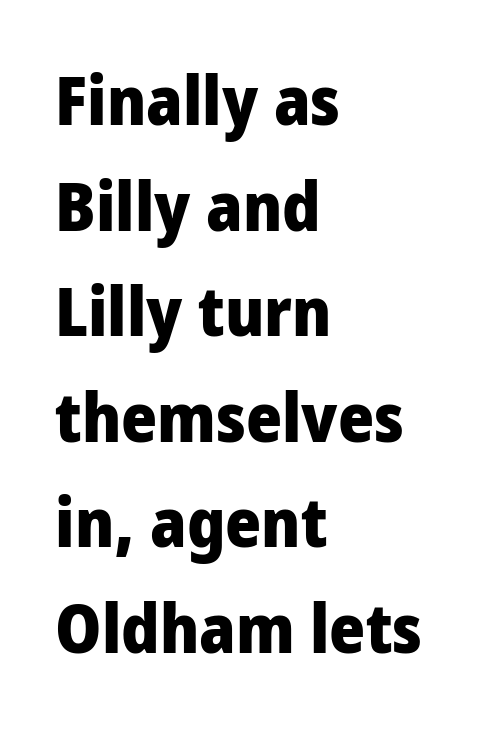
Varying glyph widths throughout — classic text-font behaviour. One glance says typical: line gaps are just what's usual. Style check: upright. These lines are composed in type without serifs.
